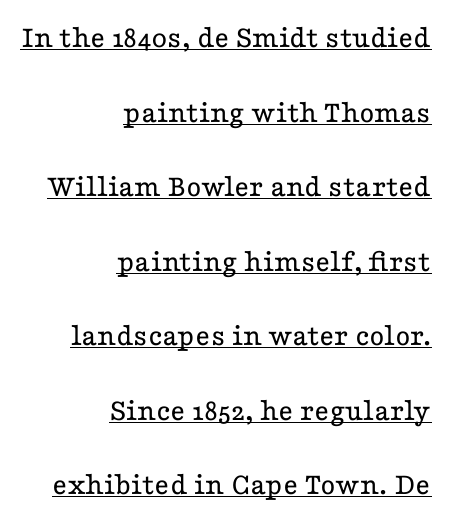
The image shows 32 px regular-weight, wide serif type, upright; set right-aligned, loose line spacing (2.33x), normal letter spacing, underlined; low stroke contrast and a medium x-height.
